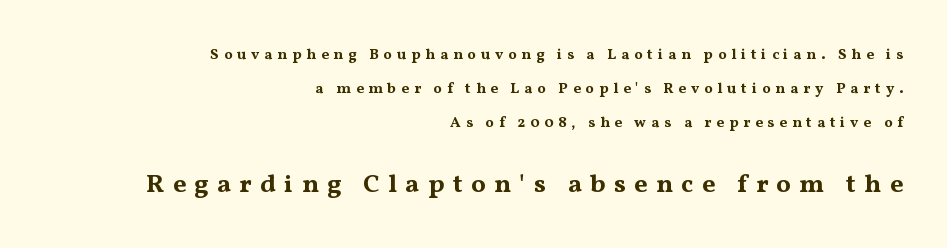
The image shows 26 px bold type, upright; set right-aligned, loose line spacing (2.27x), unusually wide letter spacing (+0.32 em), not underlined; the second (bottom) block is 1.73x larger.
